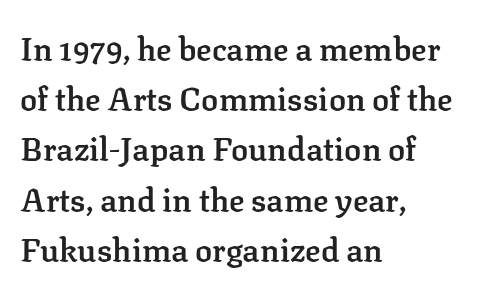
{"serif": "yes", "italic": "no", "bold": "semi", "weight": "semibold", "width": "normal", "stroke_contrast": "low", "x_height": "medium", "monospaced": "no", "underline": "no", "align": "left", "line_spacing": "normal", "line_spacing_ratio": 1.57, "letter_spacing": "normal", "letter_spacing_em": 0.0, "glyph_px": 32}
